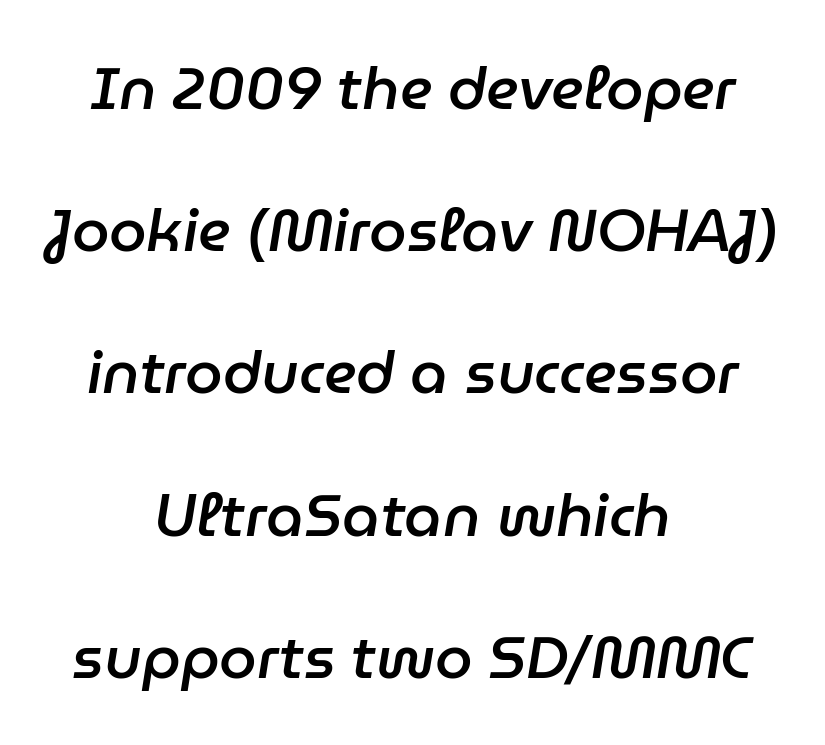
{"italic": "yes", "lean": "right", "slant_degrees": 9, "bold": "semi", "weight": "semibold", "width": "normal", "stroke_contrast": "low", "x_height": "medium", "monospaced": "no", "underline": "no", "align": "center", "line_spacing": "loose", "line_spacing_ratio": 2.37, "letter_spacing": "normal", "letter_spacing_em": 0.0, "glyph_px": 60}
